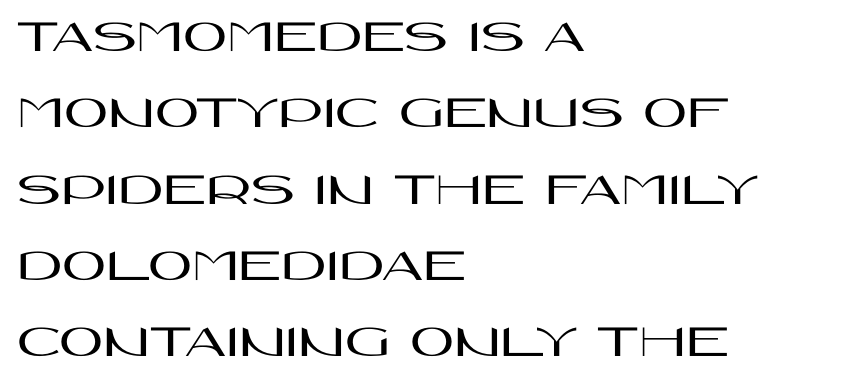
The image shows 48 px wide sans-serif type, upright; set left-aligned, normal line spacing (1.59x), normal letter spacing, not underlined; high stroke contrast and a large x-height.
